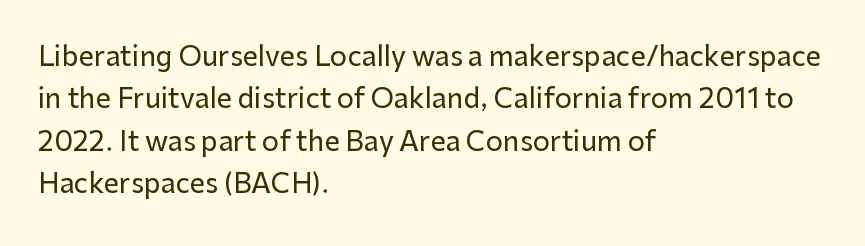
Q: Is the text italic (slanted)? A: No, it is upright.
Q: Is the text underlined? A: No.
Q: How is the paragraph aligned? A: Left-aligned.
Q: Is the spacing between letters normal or unusually wide? A: Normal.
Q: Is the spacing between lines tight, normal or loose? A: Normal.
